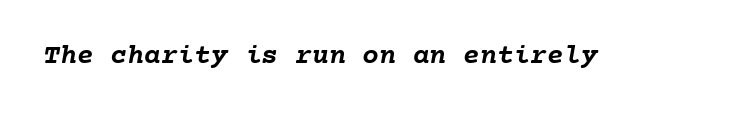
The image shows 28 px semibold type, monospaced; set normal letter spacing, not underlined; low stroke contrast and a medium x-height.
